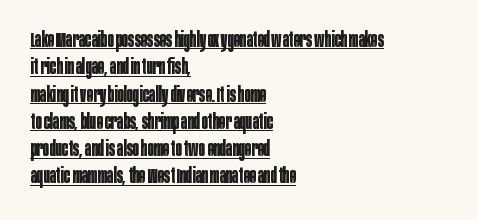
Line beginnings align vertically; line endings do not. Words appear dense and cohesive because spacing is normal. These lines sit exactly where default settings would place them. Weight: bold. A roman cut, with each character standing at attention. The glyphs are accompanied by a horizontal stroke just below them.
